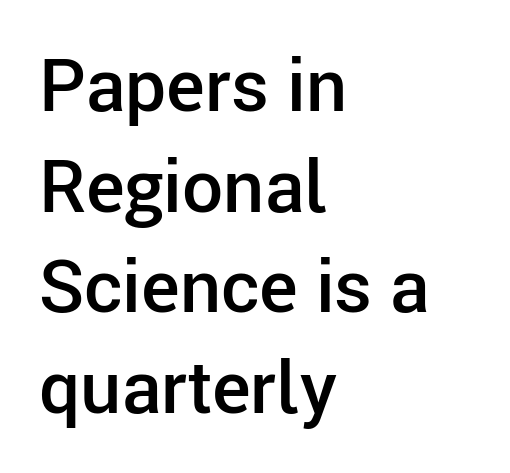
The image shows 73 px semibold sans-serif type, upright; set left-aligned, normal line spacing (1.38x), normal letter spacing, not underlined; low stroke contrast and a medium x-height.
